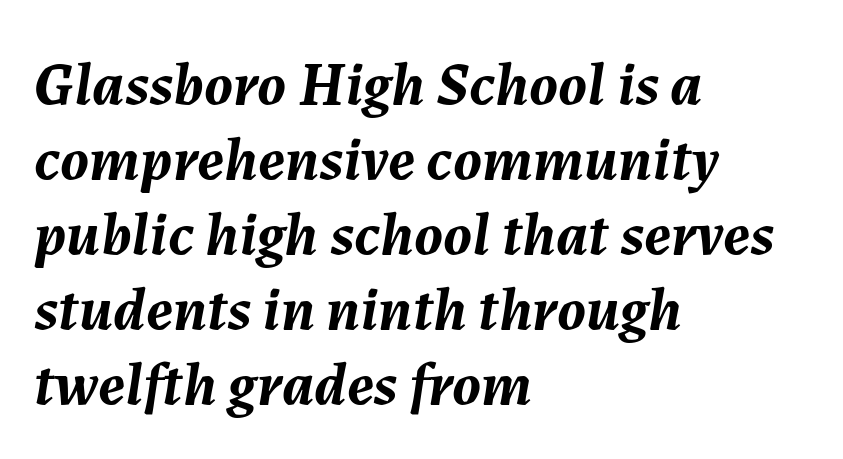
The image shows 62 px semibold type, italic (leaning right); set left-aligned, line spacing 1.21x, normal letter spacing, not underlined; medium stroke contrast and a medium x-height.
